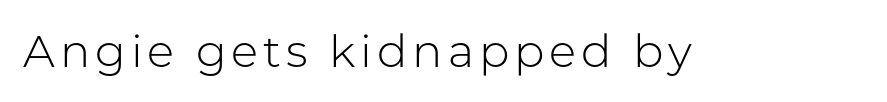
Underline: absent. Observe the absence of serifs on each vertical stroke in this sample. Does the lettering tilt? It doesn't — this is upright. These lines are rendered in a variable-pitch font. The passage shown is not bold in any degree.
